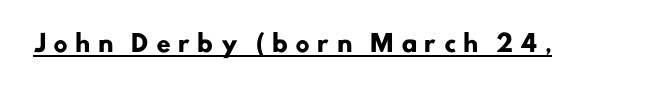
{"bold": "yes", "underline": "yes", "letter_spacing": "wide", "letter_spacing_em": 0.3, "glyph_px": 23}
